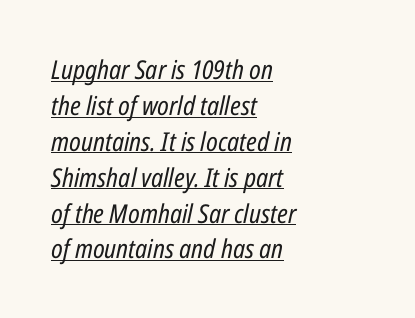
The image shows 26 px text type, italic (leaning right); set left-aligned, normal line spacing (1.38x), normal letter spacing, underlined.
